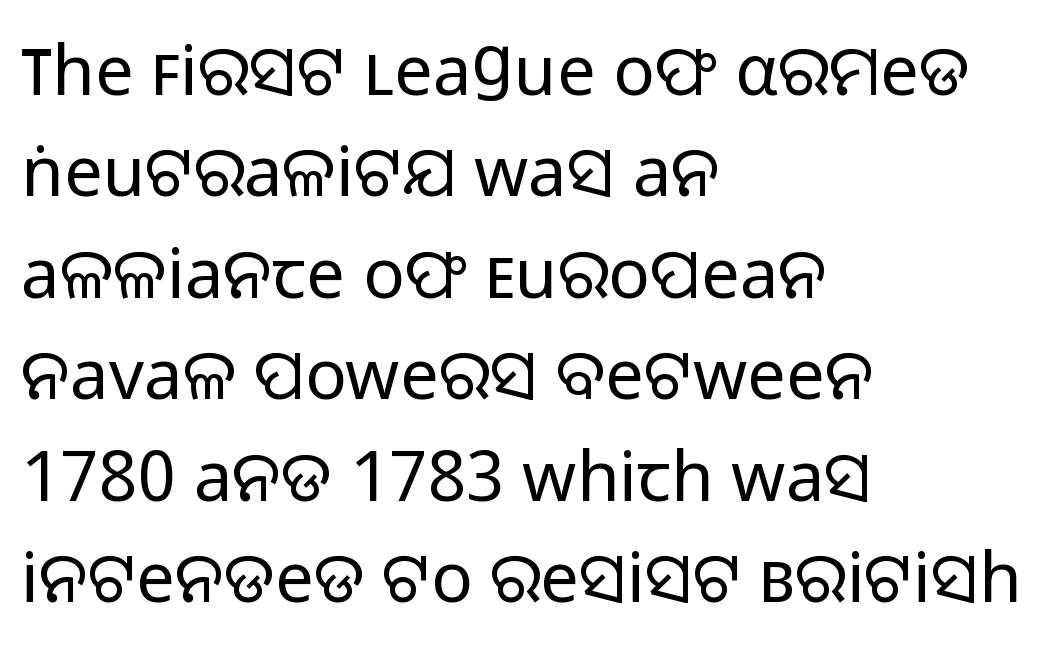
Short note: letters normally spaced. Serifs: no, the terminals of the letterforms are clean. Only glyphs here, with clear space below each row. No chunkiness to these letters — they're not bold. Reading down the column, the eye jumps a familiar distance to each next line. No italicization has been applied; the sample stays upright.
